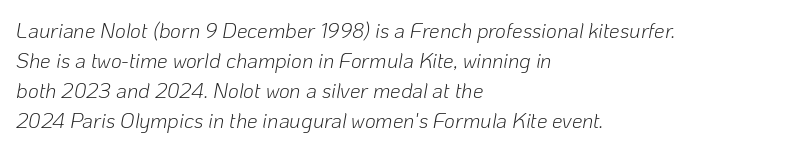
Q: Is the text bold? A: No.
Q: Is the text italic (slanted)? A: Yes, it leans right by about 10 degrees.
Q: Is the text underlined? A: No.
Q: How is the paragraph aligned? A: Left-aligned.
Q: Is the spacing between letters normal or unusually wide? A: Normal.
Q: Is the spacing between lines tight, normal or loose? A: Normal.
